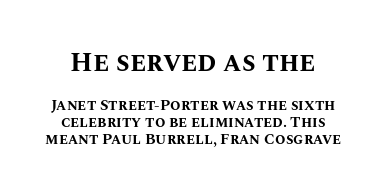
Q: Is the text bold? A: Yes.
Q: Is the text italic (slanted)? A: No, it is upright.
Q: Is the text underlined? A: No.
Q: Is the spacing between letters normal or unusually wide? A: Normal.
Q: Is the spacing between lines tight, normal or loose? A: Tight.
Q: Which block of text is set in a larger size, the first (top) or the second (bottom)? A: The first (top) one.
